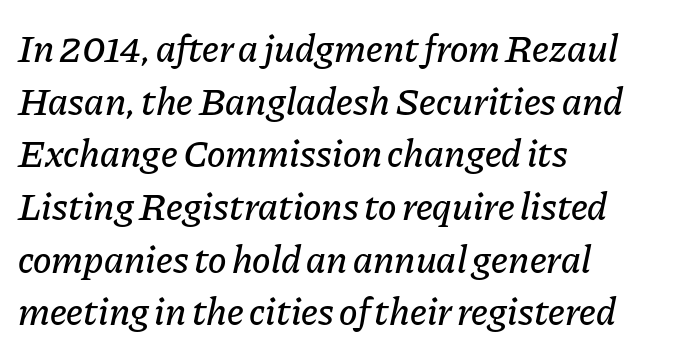
Q: Is the text italic (slanted)? A: Yes, it leans right by about 11 degrees.
Q: Is the text underlined? A: No.
Q: How is the paragraph aligned? A: Left-aligned.
Q: Is the spacing between letters normal or unusually wide? A: Normal.
Q: Is the spacing between lines tight, normal or loose? A: Normal.
Q: Width (condensed, normal, or wide)? A: Normal.
Q: Stroke contrast? A: Low.
Q: x-height? A: Medium.
Q: Monospaced? A: No.
